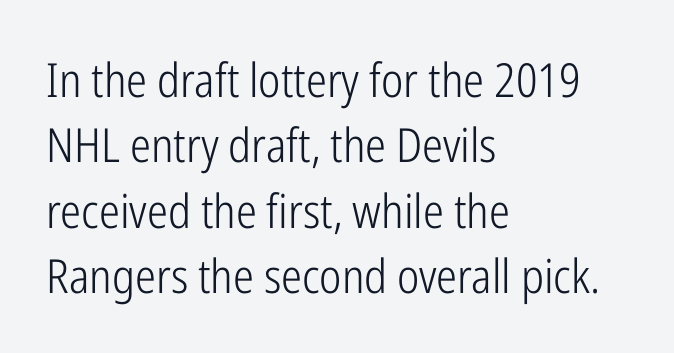
{"serif": "no", "italic": "no", "bold": "no", "weight": "light", "width": "condensed", "stroke_contrast": "low", "x_height": "medium", "monospaced": "no", "underline": "no", "align": "left", "line_spacing": "normal", "line_spacing_ratio": 1.39, "letter_spacing": "normal", "letter_spacing_em": 0.0, "glyph_px": 47}
